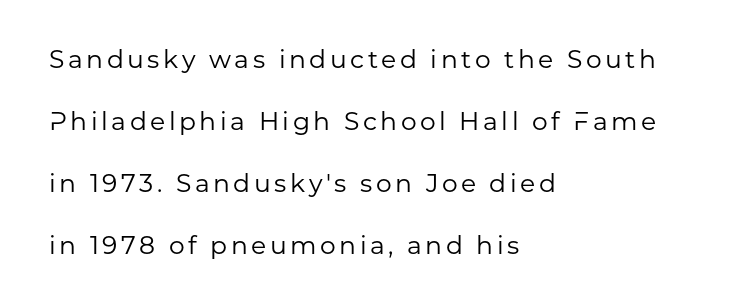
The image shows 25 px text type, upright; set left-aligned, loose line spacing (2.48x), not underlined.
